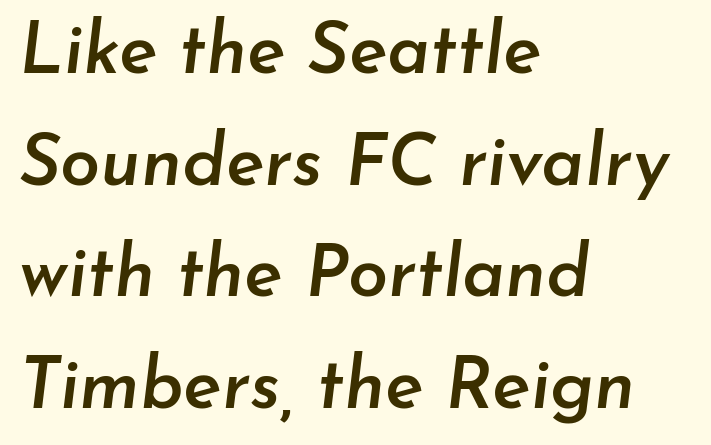
The image shows 72 px semibold type, italic (leaning right); set left-aligned, normal line spacing (1.55x), normal letter spacing, not underlined; low stroke contrast and a small x-height.
